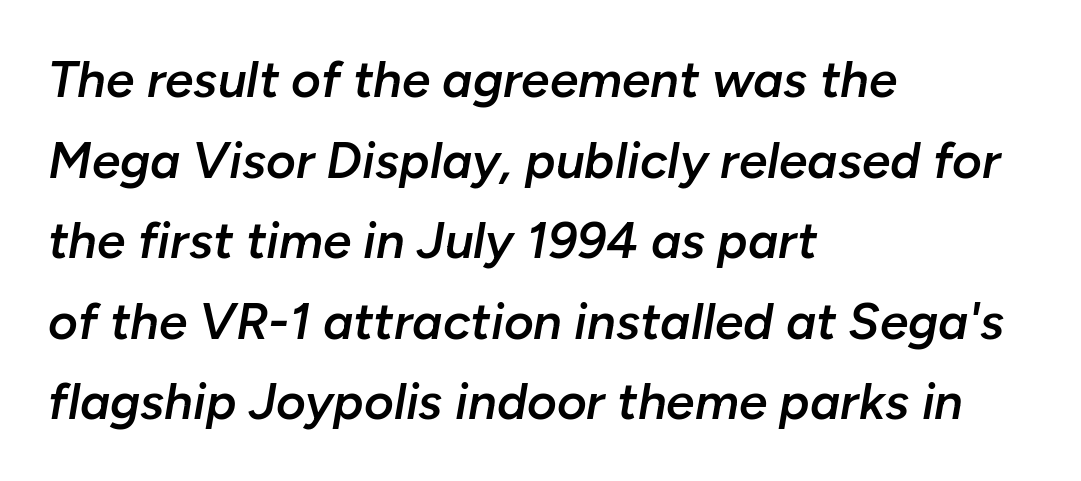
Q: Is the text bold? A: Semi-bold.
Q: Is the text italic (slanted)? A: Yes, it leans right by about 10 degrees.
Q: Is the text underlined? A: No.
Q: How is the paragraph aligned? A: Left-aligned.
Q: Is the spacing between letters normal or unusually wide? A: Normal.
Q: Is the spacing between lines tight, normal or loose? A: Normal.
Q: Width (condensed, normal, or wide)? A: Normal.
Q: Stroke contrast? A: Low.
Q: x-height? A: Medium.
Q: Monospaced? A: No.
